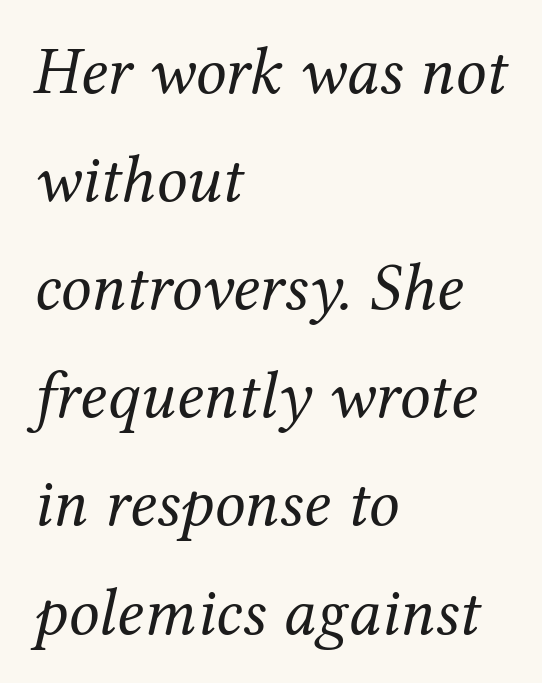
The image shows 68 px regular-weight serif type, italic (leaning right); set left-aligned, normal line spacing (1.59x), normal letter spacing, not underlined; medium stroke contrast and a medium x-height.
